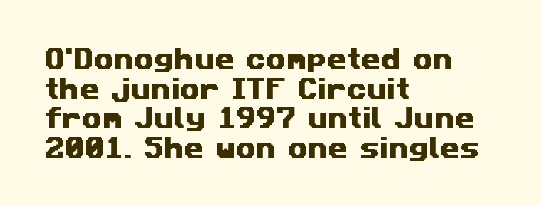
{"underline": "no", "align": "left", "line_spacing": "normal", "line_spacing_ratio": 1.29, "letter_spacing": "normal", "letter_spacing_em": 0.0, "glyph_px": 23}
